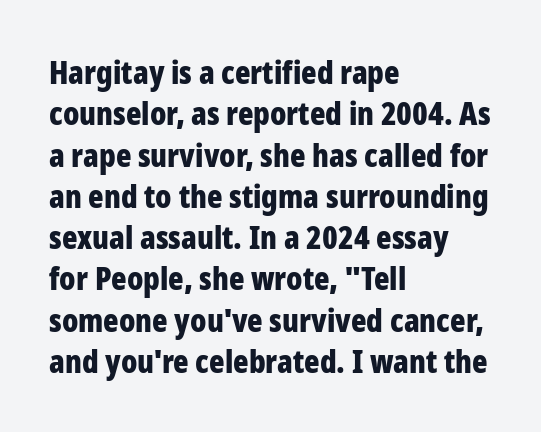
Q: Is the text bold? A: Yes.
Q: Is the text italic (slanted)? A: No, it is upright.
Q: Is the typeface a serif or a sans-serif typeface? A: Sans-serif.
Q: Is the text underlined? A: No.
Q: How is the paragraph aligned? A: Left-aligned.
Q: Is the spacing between letters normal or unusually wide? A: Normal.
Q: Is the spacing between lines tight, normal or loose? A: Normal.
Q: Width (condensed, normal, or wide)? A: Condensed.
Q: Stroke contrast? A: Low.
Q: x-height? A: Medium.
Q: Monospaced? A: No.
